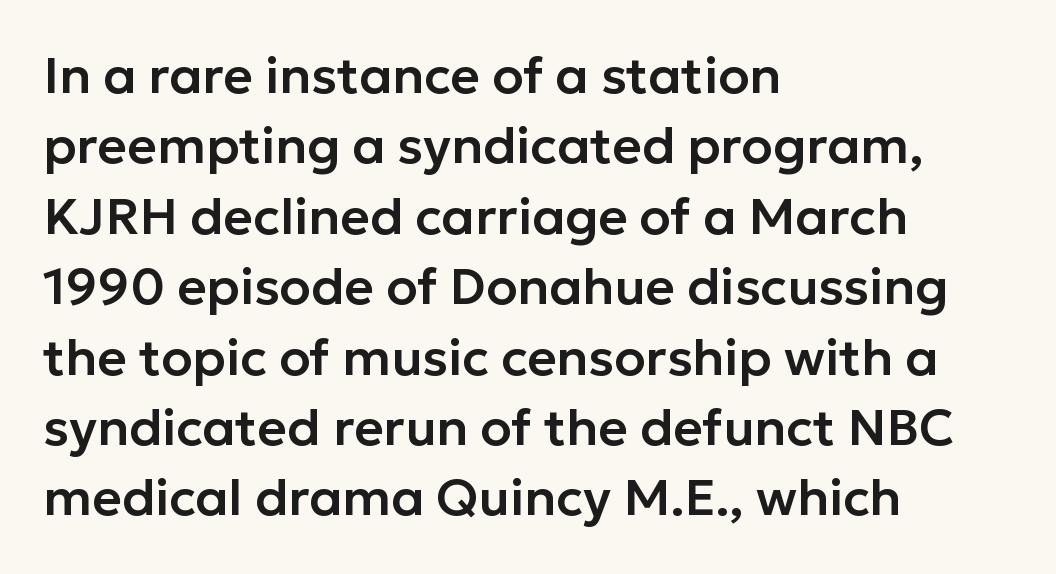
The string is rendered with underlining switched off. Look at the bottom of the vertical strokes: they stop flat, with no serifs. Horizontal bands of white between lines are of average thickness. This sample uses an upright cut, with every glyph sitting square on the baseline.
